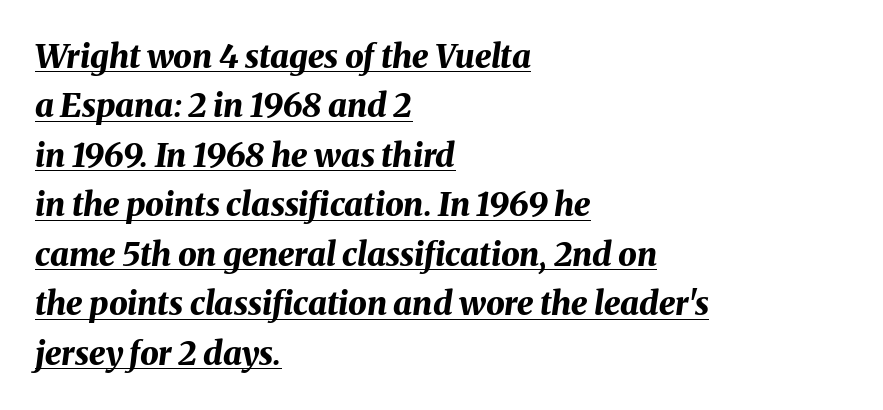
{"italic": "yes", "lean": "right", "slant_degrees": 8, "bold": "yes", "weight": "bold", "width": "normal", "stroke_contrast": "medium", "x_height": "medium", "monospaced": "no", "underline": "yes", "align": "left", "line_spacing": "normal", "line_spacing_ratio": 1.5, "letter_spacing": "normal", "letter_spacing_em": 0.0, "glyph_px": 33}
